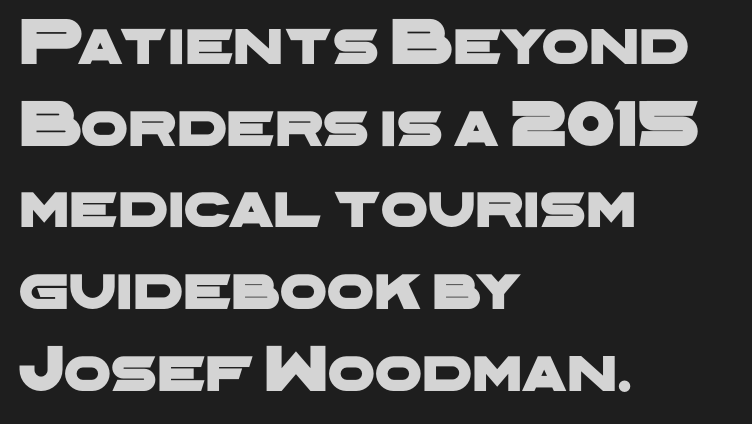
{"serif": "no", "width": "wide", "stroke_contrast": "low", "x_height": "medium", "monospaced": "no", "underline": "no", "align": "left", "line_spacing_ratio": 1.22, "letter_spacing": "normal", "letter_spacing_em": 0.0, "glyph_px": 67}
